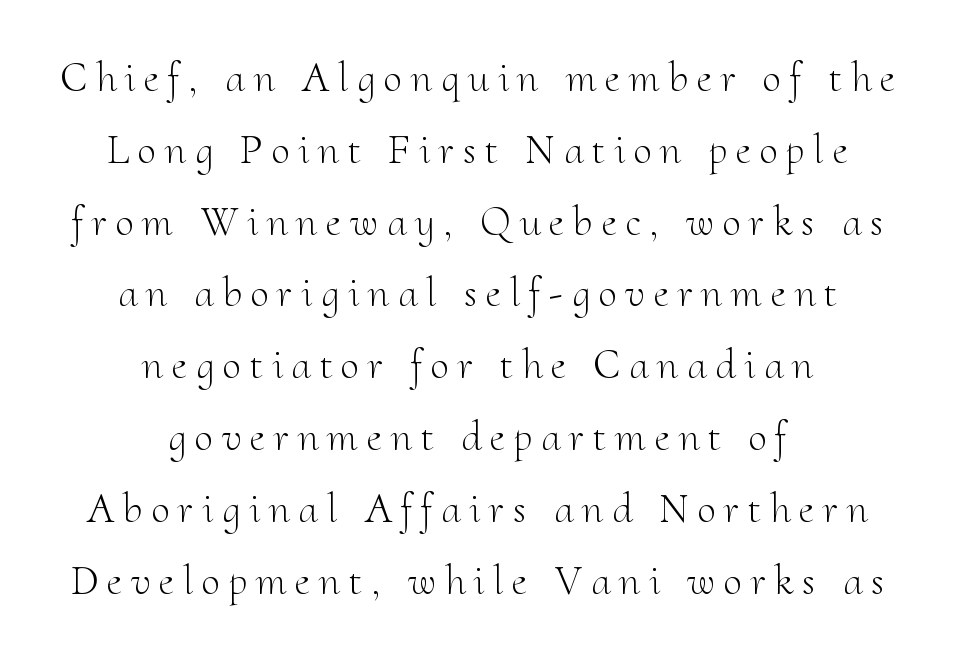
The image shows 42 px light serif type, upright; set centered, line spacing 1.71x, unusually wide letter spacing (+0.21 em), not underlined; medium stroke contrast and a small x-height.
